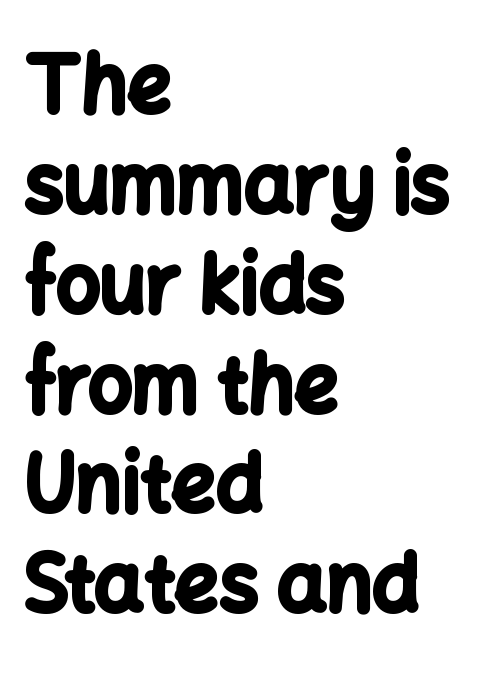
The image shows 78 px bold sans-serif type, upright; set left-aligned, normal line spacing (1.28x), normal letter spacing, not underlined; low stroke contrast and a medium x-height.
